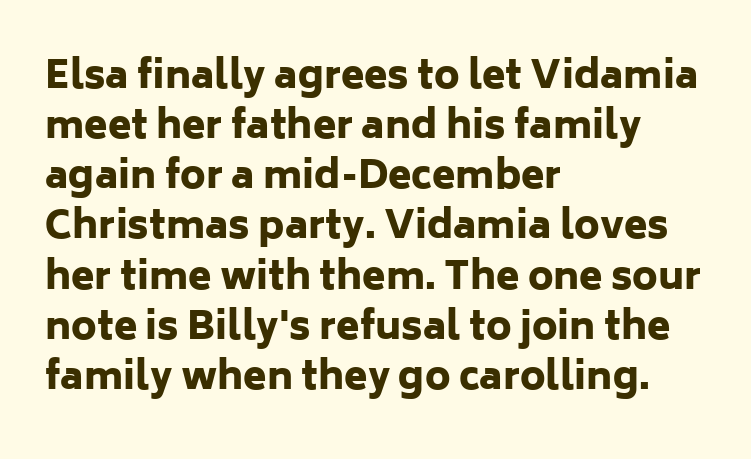
Q: Is the text bold? A: Yes.
Q: Is the text italic (slanted)? A: No, it is upright.
Q: Is the typeface a serif or a sans-serif typeface? A: Sans-serif.
Q: Is the text underlined? A: No.
Q: How is the paragraph aligned? A: Left-aligned.
Q: Is the spacing between letters normal or unusually wide? A: Normal.
Q: Is the spacing between lines tight, normal or loose? A: Normal.
Q: Width (condensed, normal, or wide)? A: Normal.
Q: Stroke contrast? A: Low.
Q: x-height? A: Medium.
Q: Monospaced? A: No.
